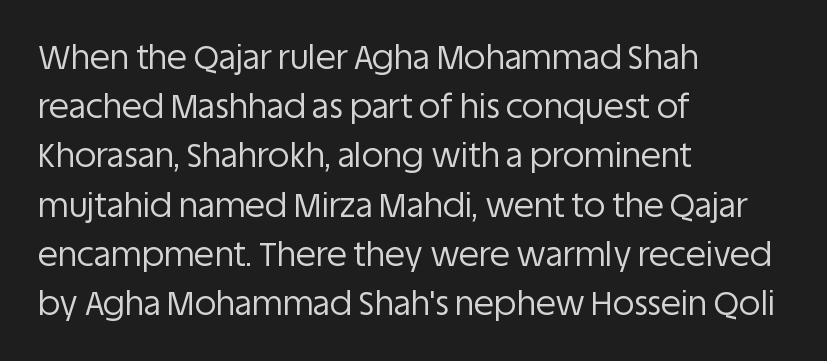
Q: Is the text bold? A: No.
Q: Is the text italic (slanted)? A: No, it is upright.
Q: Is the typeface a serif or a sans-serif typeface? A: Sans-serif.
Q: Is the text underlined? A: No.
Q: How is the paragraph aligned? A: Left-aligned.
Q: Is the spacing between letters normal or unusually wide? A: Normal.
Q: Is the spacing between lines tight, normal or loose? A: Normal.
Q: Width (condensed, normal, or wide)? A: Normal.
Q: Stroke contrast? A: Low.
Q: x-height? A: Large.
Q: Monospaced? A: No.
